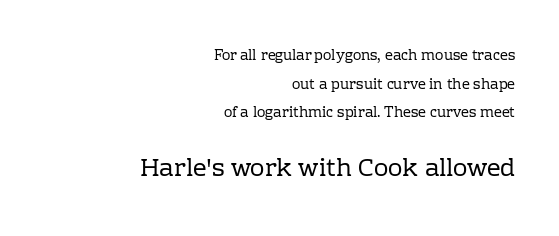
The image shows 24 px text type, upright; set right-aligned, loose line spacing (2.05x), normal letter spacing, not underlined; the second (bottom) block is 1.71x larger.
